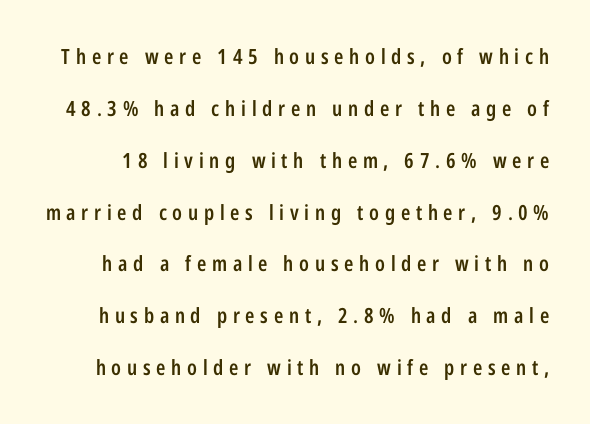
Q: Is the text bold? A: Semi-bold.
Q: Is the text italic (slanted)? A: No, it is upright.
Q: Is the text underlined? A: No.
Q: Is the spacing between letters normal or unusually wide? A: Unusually wide.
Q: Is the spacing between lines tight, normal or loose? A: Loose.
